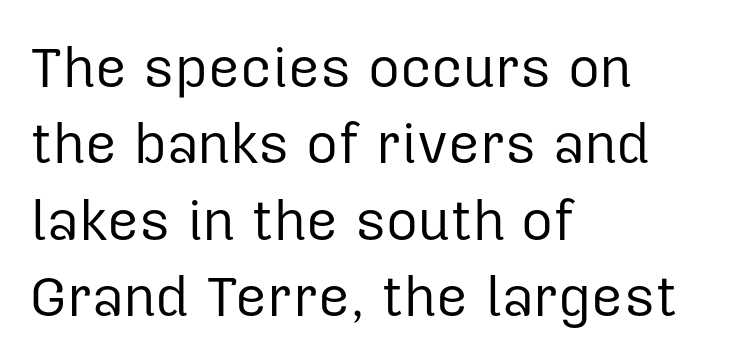
Q: Is the text bold? A: No.
Q: Is the text italic (slanted)? A: No, it is upright.
Q: Is the typeface a serif or a sans-serif typeface? A: Sans-serif.
Q: Is the text underlined? A: No.
Q: How is the paragraph aligned? A: Left-aligned.
Q: Is the spacing between letters normal or unusually wide? A: Normal.
Q: Is the spacing between lines tight, normal or loose? A: Normal.
Q: Width (condensed, normal, or wide)? A: Normal.
Q: Stroke contrast? A: Low.
Q: x-height? A: Medium.
Q: Monospaced? A: No.
